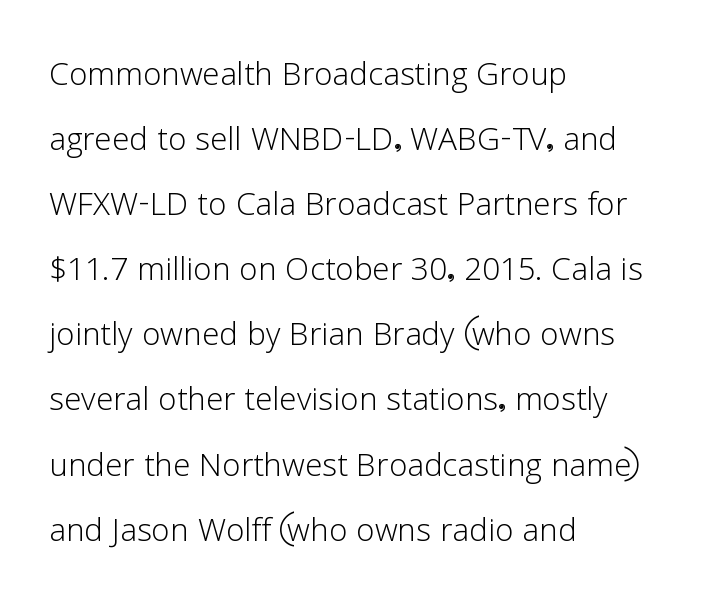
{"serif": "no", "italic": "no", "bold": "no", "weight": "light", "width": "normal", "stroke_contrast": "low", "x_height": "medium", "monospaced": "no", "underline": "no", "align": "left", "line_spacing": "normal", "line_spacing_ratio": 1.55, "letter_spacing": "normal", "letter_spacing_em": 0.0, "glyph_px": 42}
